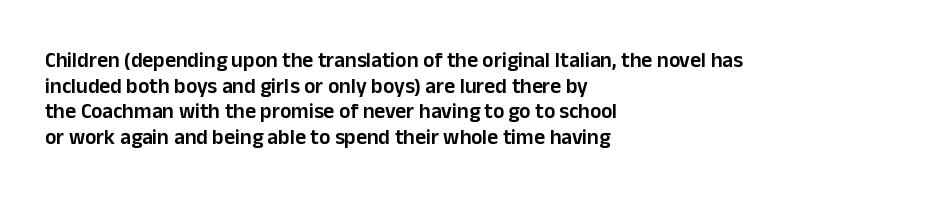
The image shows 21 px text type, upright; set left-aligned, line spacing 1.22x, normal letter spacing, not underlined.
